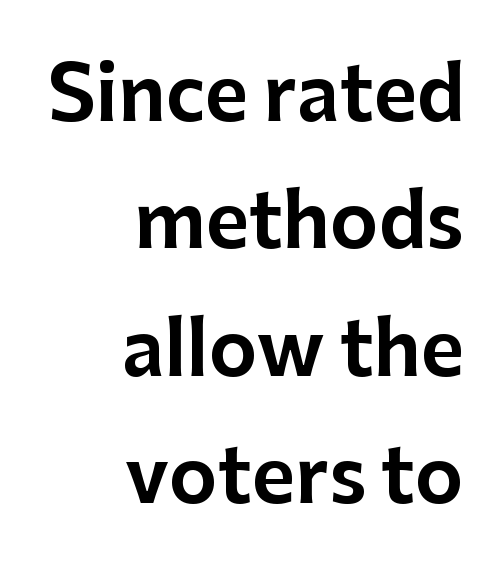
{"serif": "no", "italic": "no", "width": "normal", "stroke_contrast": "low", "x_height": "medium", "monospaced": "no", "underline": "no", "align": "right", "line_spacing_ratio": 1.72, "letter_spacing": "normal", "letter_spacing_em": 0.0, "glyph_px": 74}
